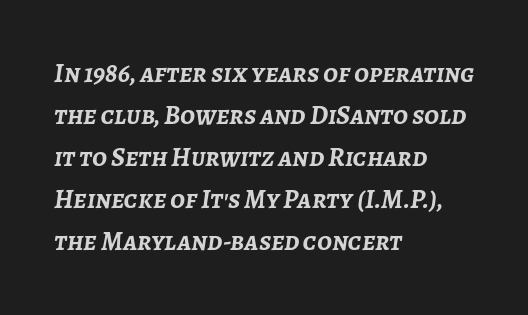
The letters are slanted; this is an italic face. Compared with typical body copy, the letter spacing here is the same. Short and long lines alike share a common starting point at left. Check under the words: just untouched page. Normally led — the rows are evenly, conventionally spaced.
